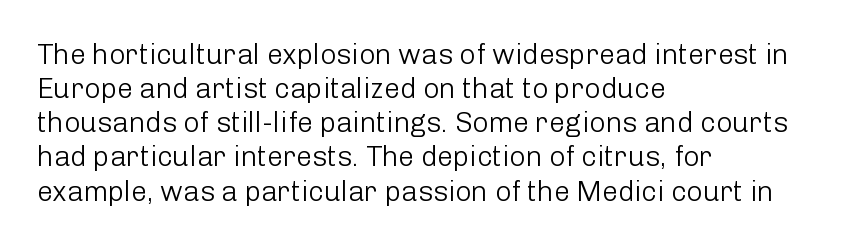
The image shows 28 px light sans-serif type, upright; set left-aligned, line spacing 1.22x, normal letter spacing, not underlined; low stroke contrast and a medium x-height.
